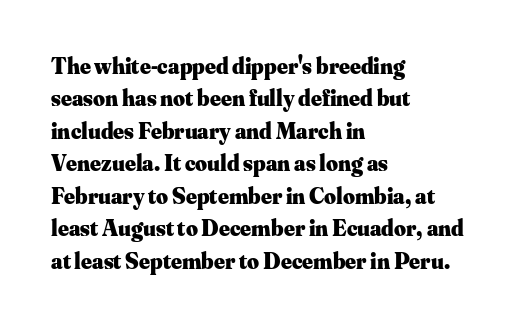
{"italic": "no", "bold": "yes", "underline": "no", "align": "left", "line_spacing": "normal", "line_spacing_ratio": 1.41, "letter_spacing": "normal", "letter_spacing_em": 0.0, "glyph_px": 23}
